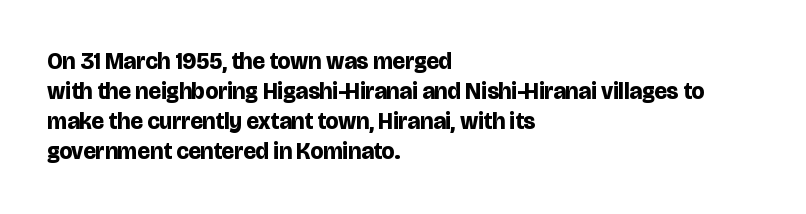
Q: Is the text bold? A: Yes.
Q: Is the text italic (slanted)? A: No, it is upright.
Q: Is the text underlined? A: No.
Q: How is the paragraph aligned? A: Left-aligned.
Q: Is the spacing between letters normal or unusually wide? A: Normal.
Q: Is the spacing between lines tight, normal or loose? A: Normal.
